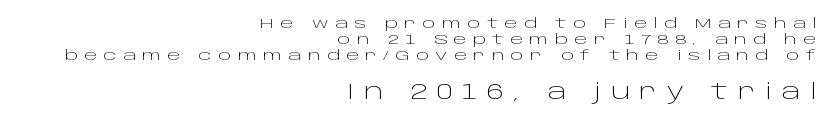
Visually the block forms a straight wall on the right and a jagged coastline on the left. The rendering enlarges the type as you move from the upper chunk to the lower. Decoration check: the copy has no underline. It's the straight-up-and-down kind of type.
